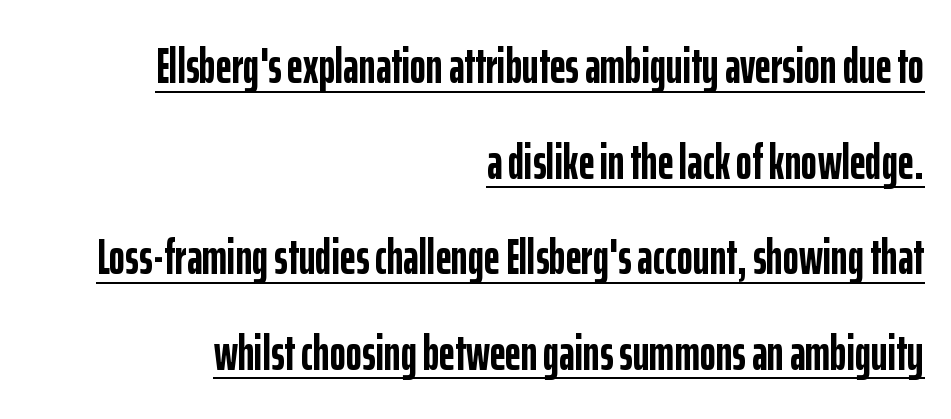
A baseline rule has been typeset under these characters. The space between consecutive lines is lavish. Stroke thickness is high; the sample reads as a true bold. Nobody touched the tracking dial on this one. Unlike italic type, these characters show no tilt at all. Nothing sits at the stroke ends, so this counts as sans-serif.
